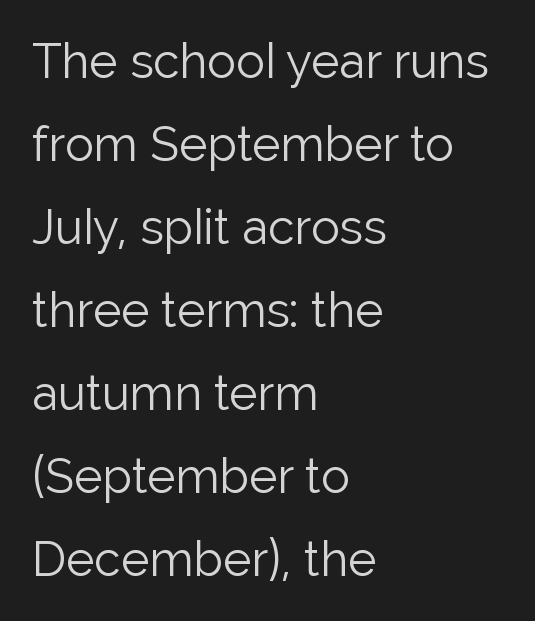
The image shows 48 px light sans-serif type, upright; set left-aligned, line spacing 1.73x, normal letter spacing, not underlined; low stroke contrast and a medium x-height.
